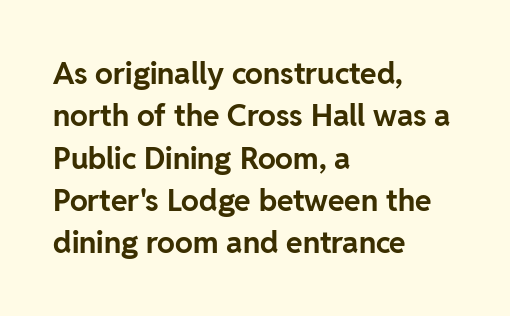
Q: Is the text bold? A: Yes.
Q: Is the text italic (slanted)? A: No, it is upright.
Q: Is the typeface a serif or a sans-serif typeface? A: Sans-serif.
Q: Is the text underlined? A: No.
Q: How is the paragraph aligned? A: Left-aligned.
Q: Is the spacing between letters normal or unusually wide? A: Normal.
Q: Is the spacing between lines tight, normal or loose? A: Normal.
Q: Width (condensed, normal, or wide)? A: Normal.
Q: Stroke contrast? A: Low.
Q: x-height? A: Medium.
Q: Monospaced? A: No.
